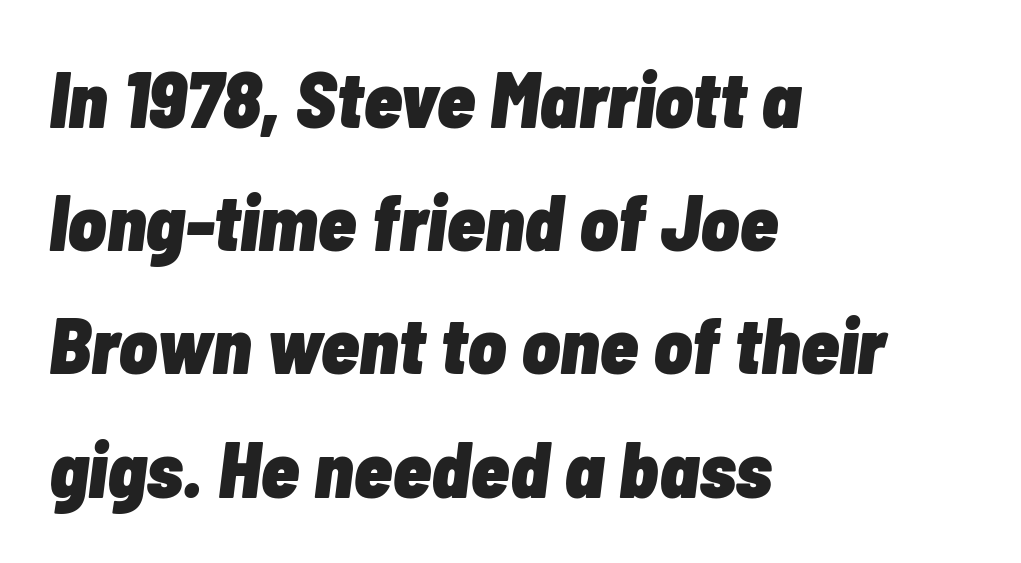
Q: Is the text bold? A: Yes.
Q: Is the text italic (slanted)? A: Yes, it leans right by about 7 degrees.
Q: Is the text underlined? A: No.
Q: How is the paragraph aligned? A: Left-aligned.
Q: Is the spacing between letters normal or unusually wide? A: Normal.
Q: Is the spacing between lines tight, normal or loose? A: Normal.
Q: Width (condensed, normal, or wide)? A: Condensed.
Q: Stroke contrast? A: Low.
Q: x-height? A: Medium.
Q: Monospaced? A: No.
